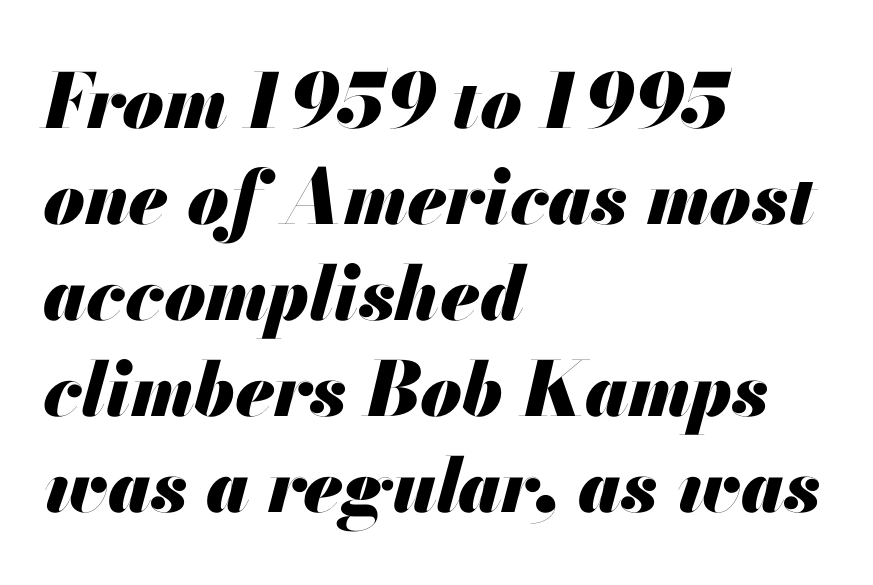
{"italic": "yes", "lean": "right", "slant_degrees": 13, "bold": "yes", "weight": "heavy", "width": "normal", "stroke_contrast": "medium", "x_height": "small", "monospaced": "no", "underline": "no", "align": "left", "line_spacing": "normal", "line_spacing_ratio": 1.28, "letter_spacing": "normal", "letter_spacing_em": 0.0, "glyph_px": 75}
